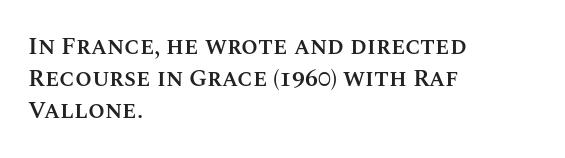
{"italic": "no", "bold": "semi", "underline": "no", "align": "left", "line_spacing": "normal", "line_spacing_ratio": 1.33, "letter_spacing": "normal", "letter_spacing_em": 0.0, "glyph_px": 24}
